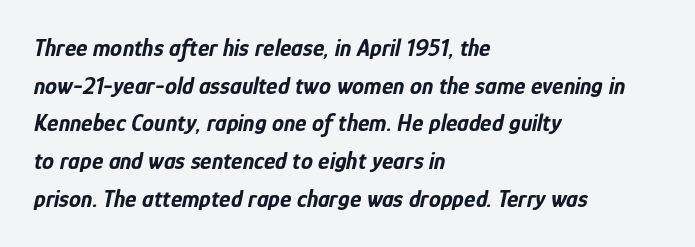
{"italic": "yes", "lean": "right", "slant_degrees": 12, "bold": "yes", "underline": "no", "align": "left", "line_spacing": "normal", "line_spacing_ratio": 1.57, "letter_spacing": "normal", "letter_spacing_em": 0.0, "glyph_px": 24}
